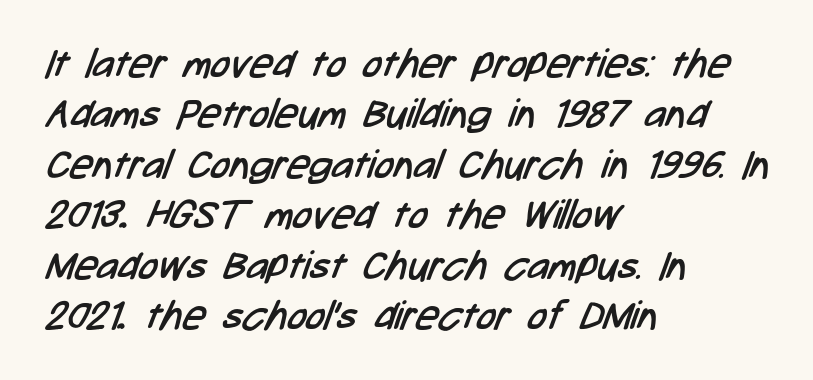
The image shows 40 px regular-weight, condensed sans-serif type; set left-aligned, normal line spacing (1.26x), normal letter spacing, not underlined; low stroke contrast and a medium x-height.
